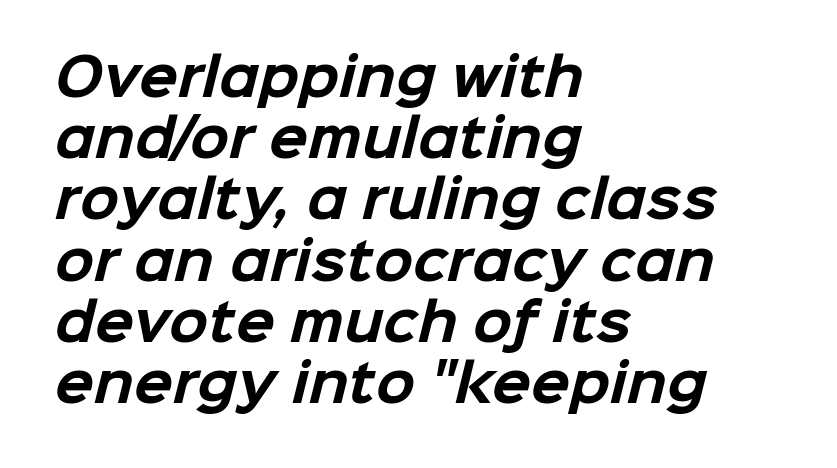
Q: Is the text bold? A: Yes.
Q: Is the typeface a serif or a sans-serif typeface? A: Sans-serif.
Q: Is the text underlined? A: No.
Q: How is the paragraph aligned? A: Left-aligned.
Q: Is the spacing between letters normal or unusually wide? A: Normal.
Q: Width (condensed, normal, or wide)? A: Normal.
Q: Stroke contrast? A: Low.
Q: x-height? A: Medium.
Q: Monospaced? A: No.
